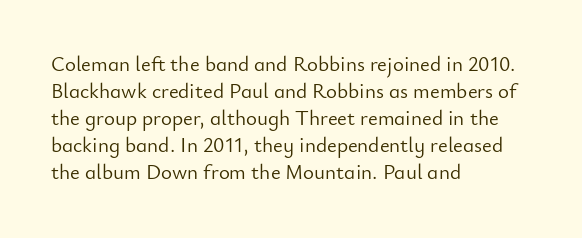
The passage shown is not underscored anywhere. Summary of vertical rhythm: regular, with standard interline spacing. The rag falls on the right side of this text block. Notice how the stems are strictly vertical — no italics here. Vertical stems look standard width or narrower in stroke.
